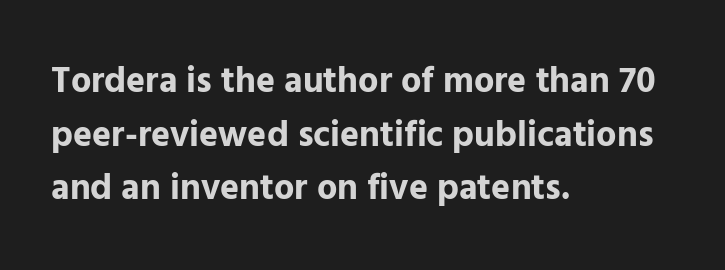
The image shows 36 px bold sans-serif type, upright; set left-aligned, normal line spacing (1.49x), normal letter spacing, not underlined; low stroke contrast and a medium x-height.
